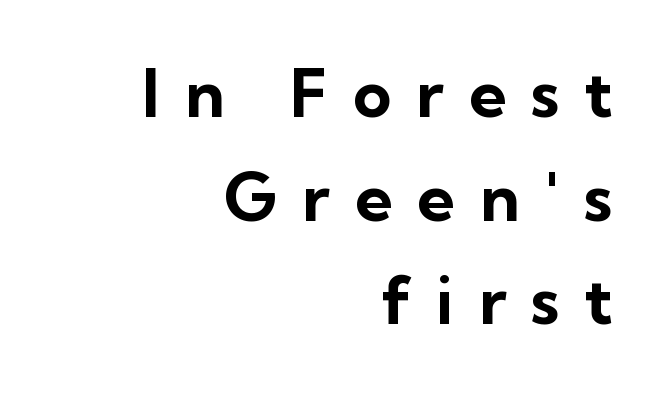
This is the regular roman posture of the typeface. Regular leading. Each line ends at the same right margin while the left side varies. Underlining? Definitely not there. These lines are composed in type without serifs.
